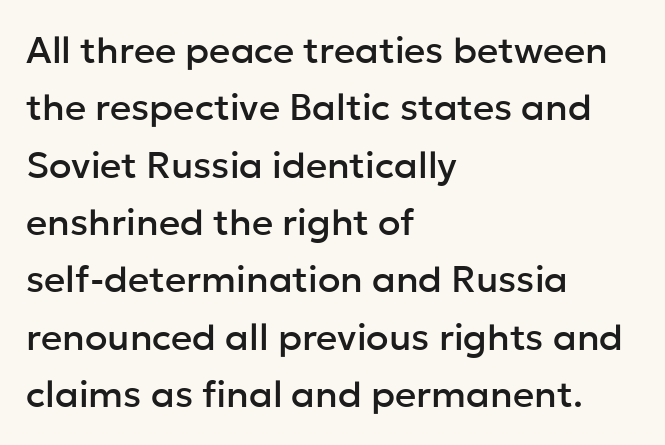
The image shows 37 px sans-serif type, upright; set left-aligned, normal line spacing (1.55x), normal letter spacing, not underlined; low stroke contrast and a medium x-height.
